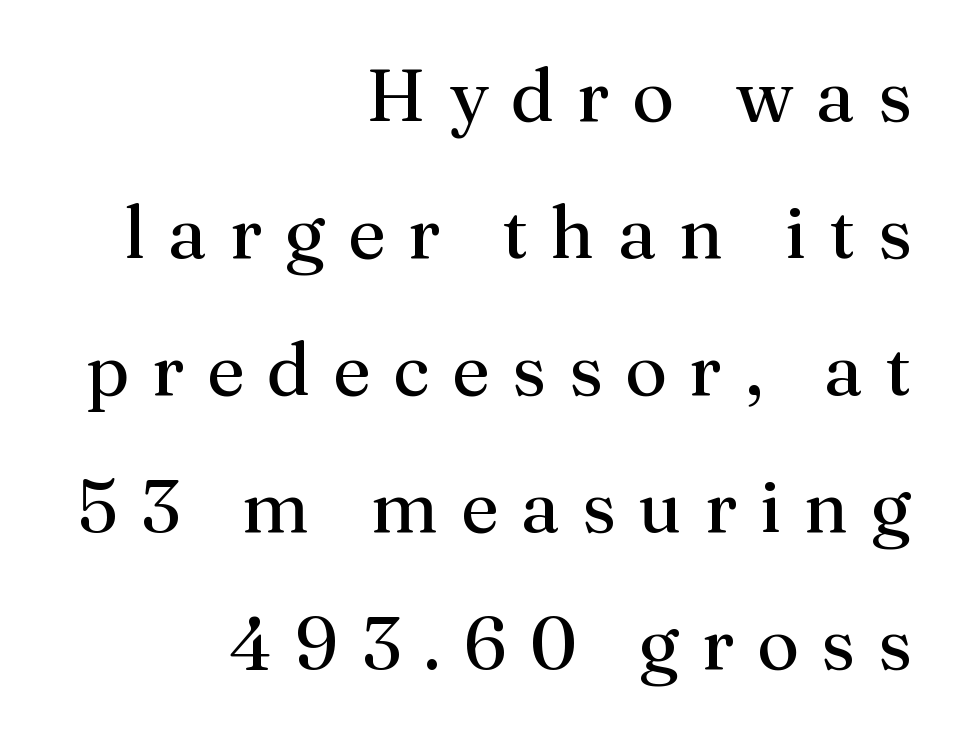
A student would call this right alignment; a typographer would say flush right, rag left. Weight: in the light-to-regular range. It's the straight-up-and-down kind of type. Descenders are the only things crossing below the line.
